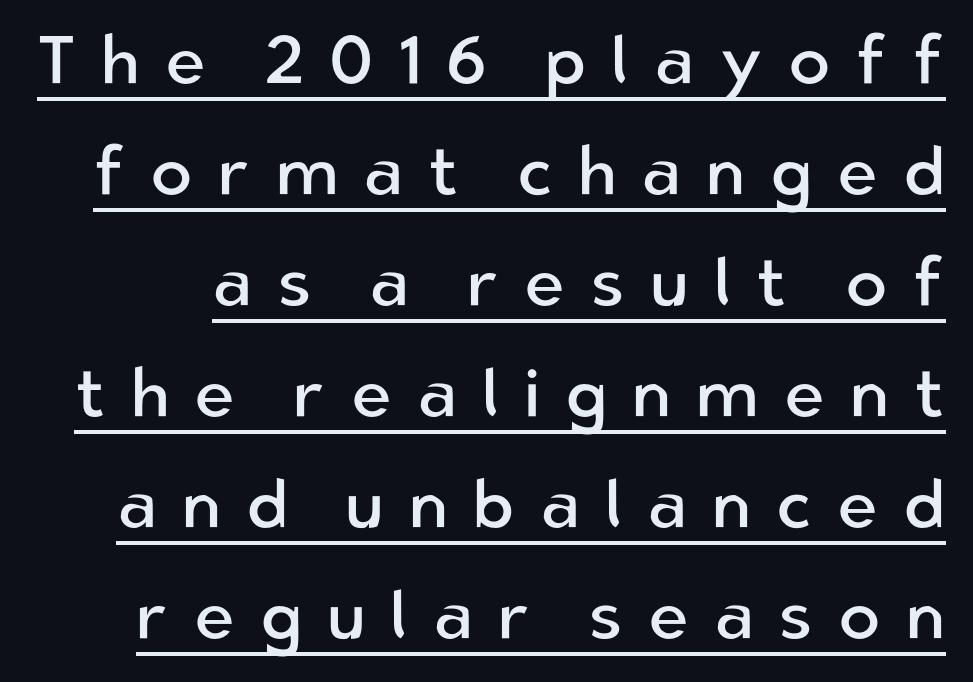
Q: Is the text bold? A: No.
Q: Is the text italic (slanted)? A: No, it is upright.
Q: Is the typeface a serif or a sans-serif typeface? A: Sans-serif.
Q: Is the text underlined? A: Yes.
Q: Is the spacing between letters normal or unusually wide? A: Unusually wide.
Q: Is the spacing between lines tight, normal or loose? A: Normal.
Q: Width (condensed, normal, or wide)? A: Normal.
Q: Stroke contrast? A: Low.
Q: x-height? A: Medium.
Q: Monospaced? A: No.
